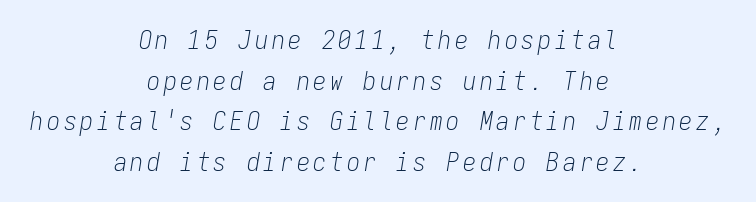
The image shows 26 px text type, italic (leaning right); set centered, normal line spacing (1.56x), not underlined.
